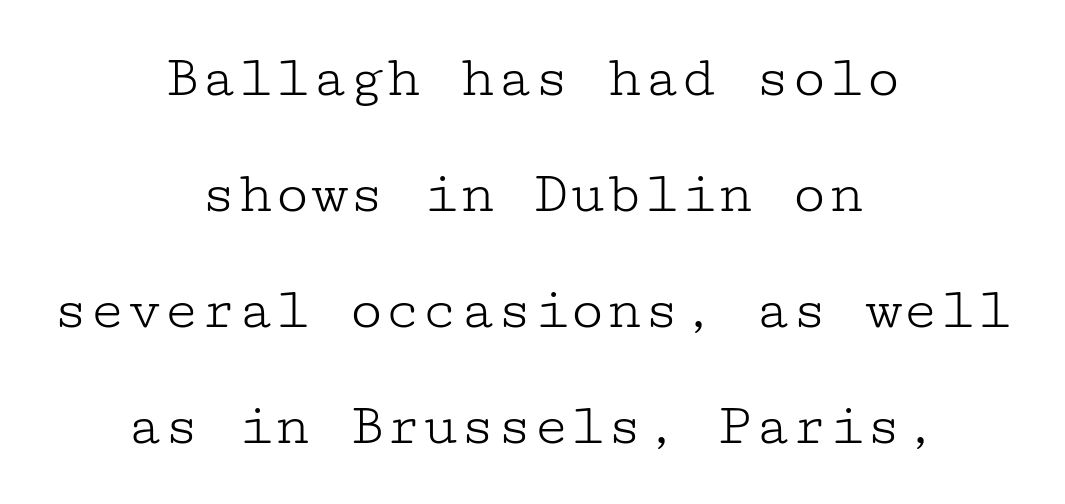
{"serif": "yes", "italic": "no", "bold": "no", "weight": "light", "width": "wide", "stroke_contrast": "low", "x_height": "medium", "underline": "no", "align": "center", "line_spacing": "loose", "line_spacing_ratio": 1.9, "letter_spacing": "normal", "letter_spacing_em": 0.0, "glyph_px": 61}
